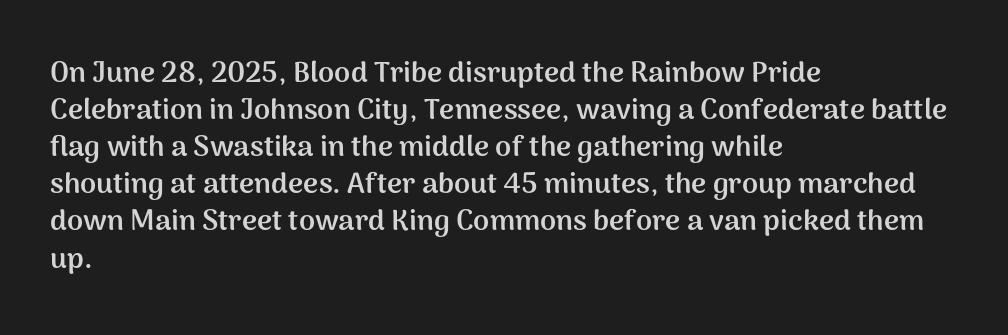
Unmarked baselines from the first word to the last. The typography opts for an upright posture over an oblique one. This is heavy type, rendered in bold. Each letter keeps its own natural width here, so spacing adapts to shape. The letters carry no serifs — their stems end cleanly without finishing strokes.
